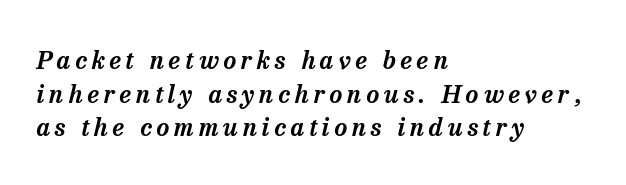
{"italic": "yes", "lean": "right", "slant_degrees": 13, "underline": "no", "align": "left", "line_spacing": "normal", "line_spacing_ratio": 1.35, "glyph_px": 25}
